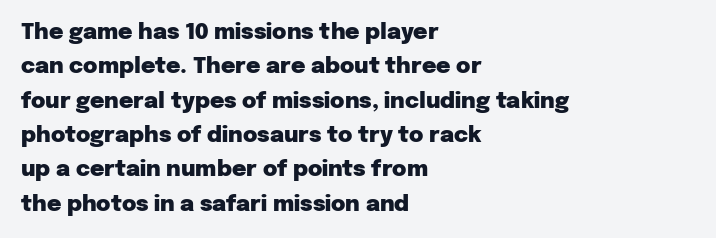
{"italic": "no", "bold": "yes", "underline": "no", "align": "left", "line_spacing": "normal", "line_spacing_ratio": 1.56, "letter_spacing": "normal", "letter_spacing_em": 0.0, "glyph_px": 22}
